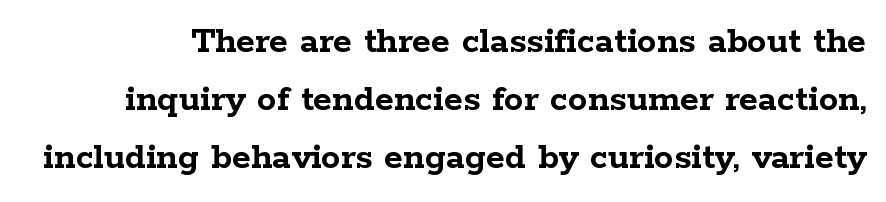
The image shows 39 px semibold, wide serif type, upright; set normal line spacing (1.49x), normal letter spacing, not underlined; low stroke contrast and a medium x-height.
